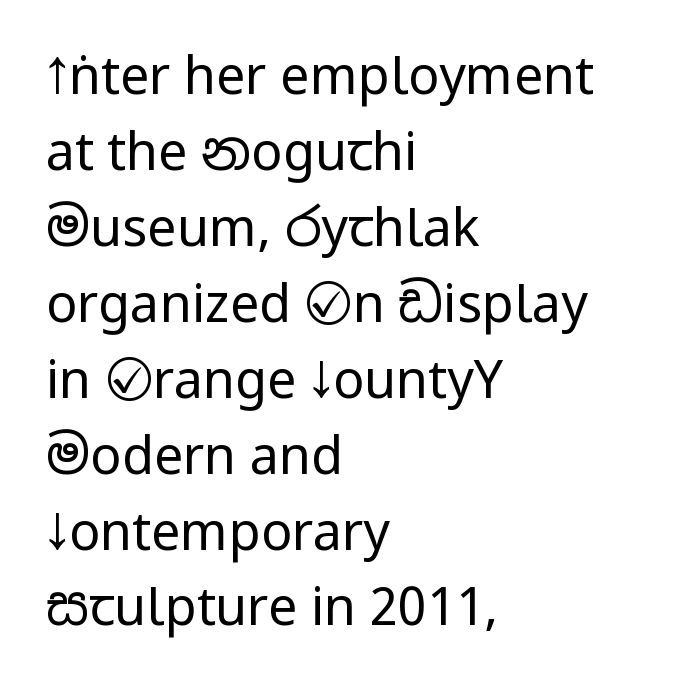
The image shows 52 px regular-weight, condensed sans-serif type, upright; set left-aligned, normal line spacing (1.46x), normal letter spacing, not underlined; low stroke contrast.
